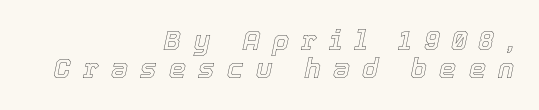
Q: Is the text italic (slanted)? A: Yes, it leans right by about 12 degrees.
Q: Is the text underlined? A: No.
Q: How is the paragraph aligned? A: Right-aligned.
Q: Is the spacing between letters normal or unusually wide? A: Unusually wide.
Q: Is the spacing between lines tight, normal or loose? A: Tight.
